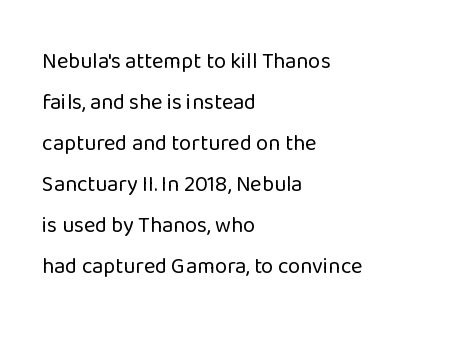
This rendering features lettering with no underline. Line starts are locked; line ends wander. Weight: not bold — regular or lighter. The letters stand upright; this is a roman face.
